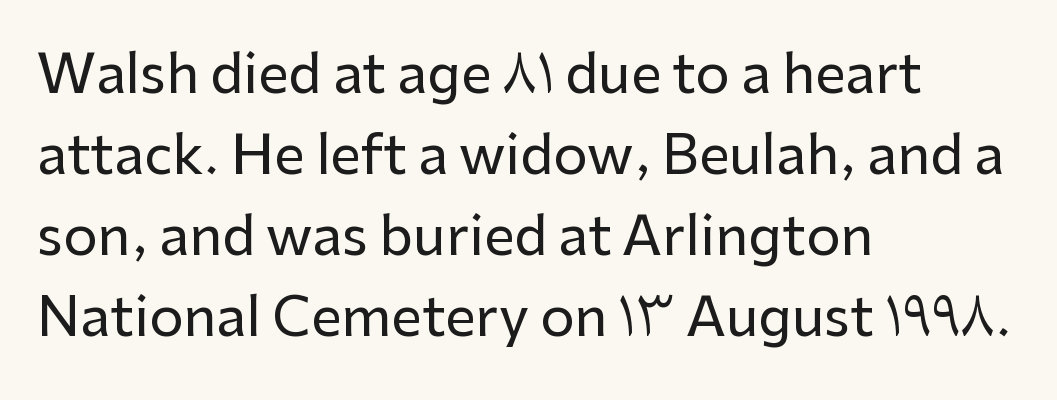
The image shows 54 px sans-serif type, upright; set left-aligned, normal line spacing (1.5x), normal letter spacing, not underlined; low stroke contrast and a medium x-height.
